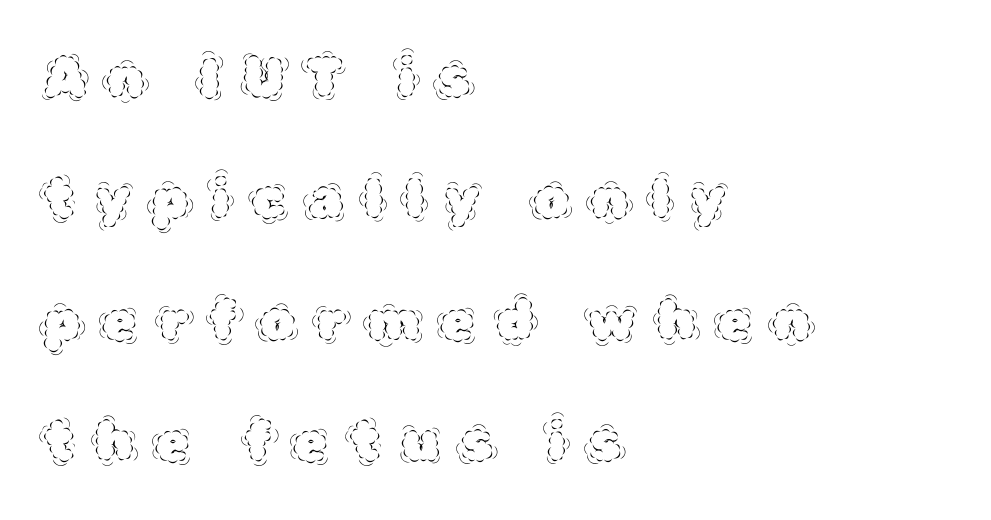
Q: Is the text bold? A: No.
Q: Is the text italic (slanted)? A: No, it is upright.
Q: Is the text underlined? A: No.
Q: How is the paragraph aligned? A: Left-aligned.
Q: Is the spacing between letters normal or unusually wide? A: Unusually wide.
Q: Is the spacing between lines tight, normal or loose? A: Loose.
Q: Width (condensed, normal, or wide)? A: Normal.
Q: x-height? A: Large.
Q: Monospaced? A: No.
